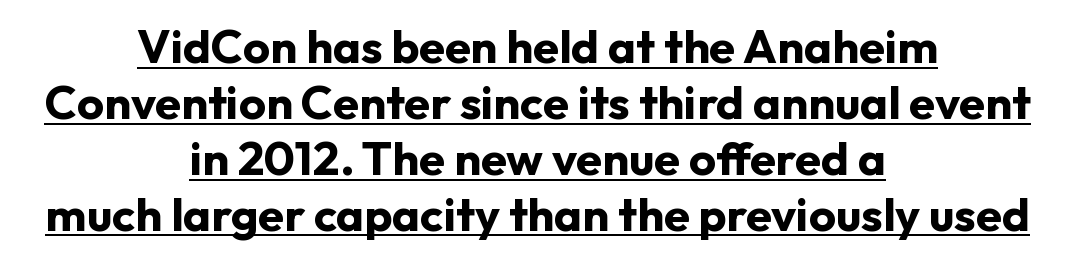
Italic: no, the glyphs are upright roman. Does extra space separate the letters? No, they use regular spacing. Has an underline been added? It has. Spacing verdict: proportional, widths tailored to each character. These lines stack symmetrically, like a column narrowing and widening about its center.
